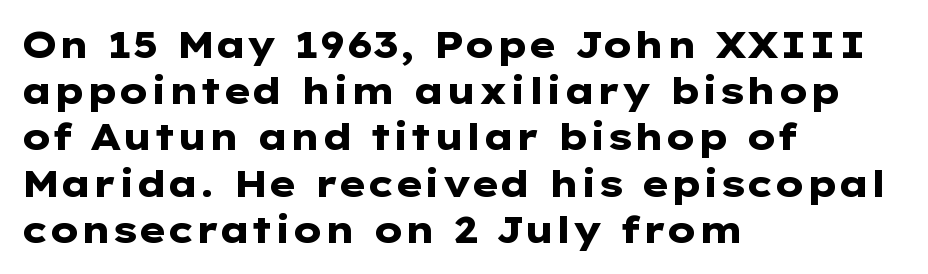
The image shows 37 px heavy, wide sans-serif type, upright; set left-aligned, normal line spacing (1.25x), normal letter spacing, not underlined; low stroke contrast and a medium x-height.
